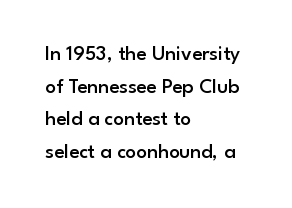
Decoration check: the copy has no underline. If you drew a ruler down the left edge, every line would touch it. How would I describe the line gaps? Plain and ordinary. The characters look somewhat weighty, a semibold short of true bold. Ordinary non-slanted type is in use.
